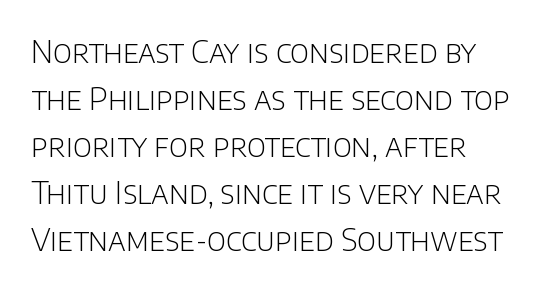
The font sits on the lighter half of the weight spectrum, regular included. Posture: straight, roman, zero tilt. Observe the ordinary spacing: letters are neighbours, not strangers. The rendering uses natural spacing where letterforms have individual widths.
